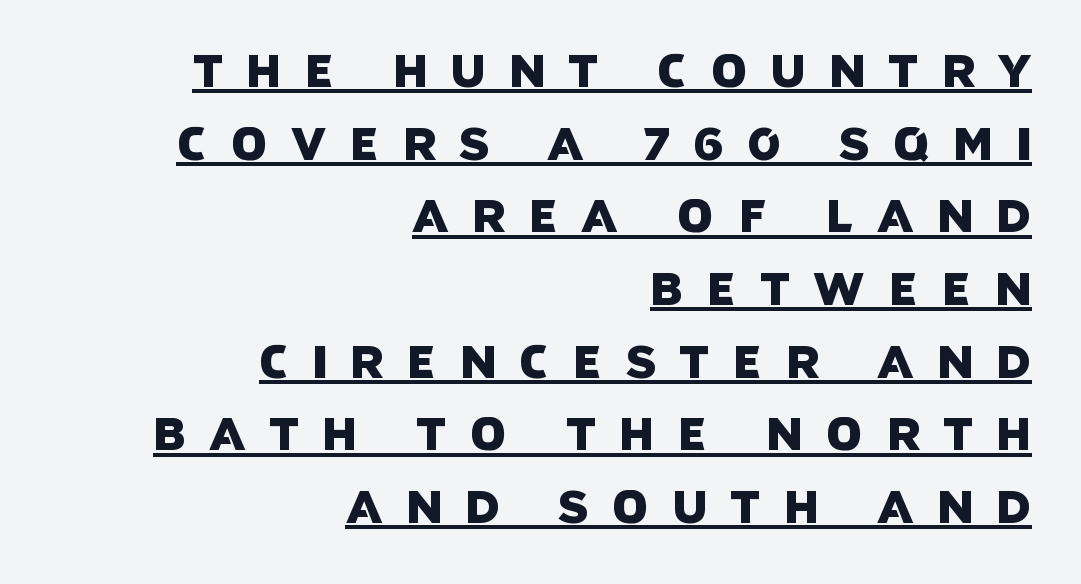
The image shows 46 px sans-serif type; set right-aligned, normal line spacing (1.58x), unusually wide letter spacing (+0.5 em), underlined; low stroke contrast and a large x-height.
